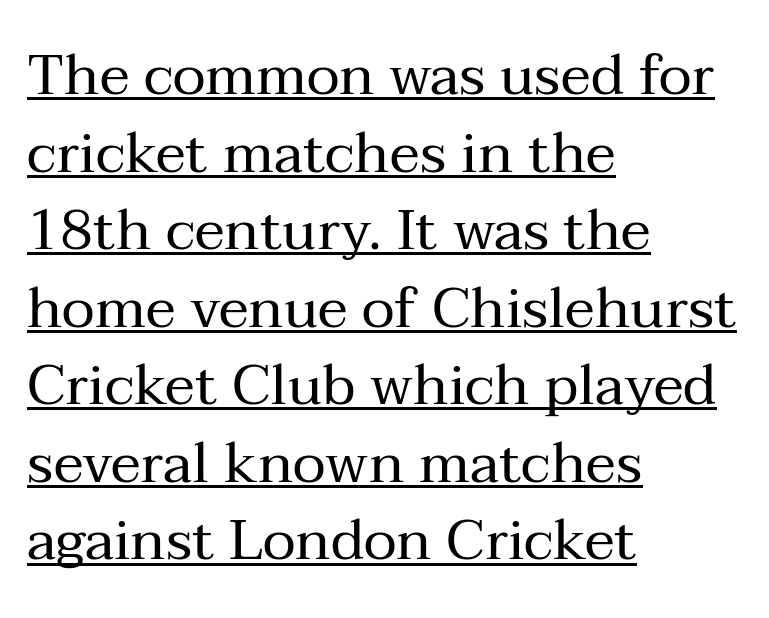
Q: Is the text bold? A: No.
Q: Is the text italic (slanted)? A: No, it is upright.
Q: Is the typeface a serif or a sans-serif typeface? A: Serif.
Q: Is the text underlined? A: Yes.
Q: How is the paragraph aligned? A: Left-aligned.
Q: Is the spacing between letters normal or unusually wide? A: Normal.
Q: Is the spacing between lines tight, normal or loose? A: Normal.
Q: Width (condensed, normal, or wide)? A: Normal.
Q: Stroke contrast? A: Medium.
Q: x-height? A: Medium.
Q: Monospaced? A: No.
